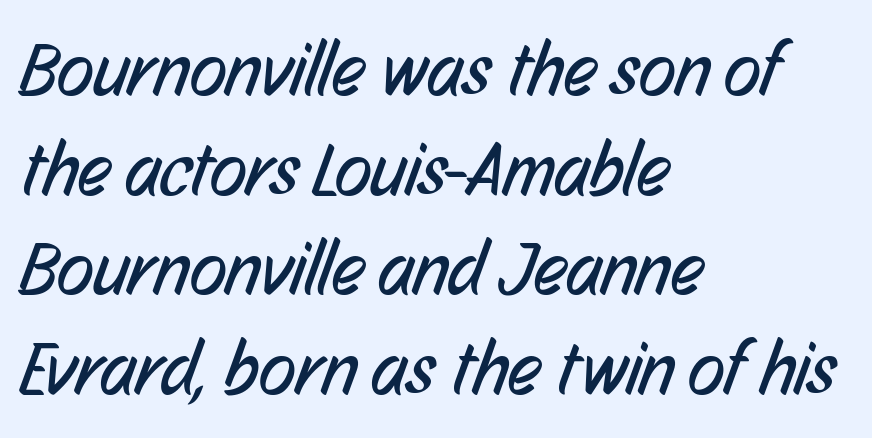
The image shows 76 px regular-weight, condensed sans-serif type; set left-aligned, normal line spacing (1.31x), normal letter spacing, not underlined; low stroke contrast and a medium x-height.
